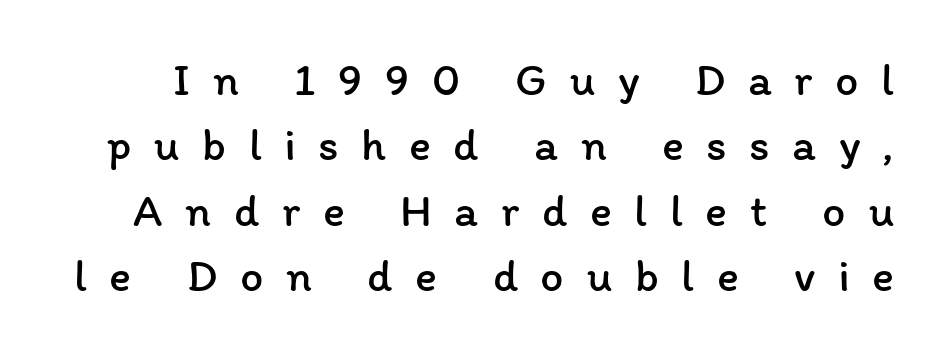
{"italic": "no", "bold": "no", "weight": "regular", "width": "normal", "stroke_contrast": "low", "x_height": "medium", "monospaced": "no", "underline": "no", "line_spacing": "normal", "line_spacing_ratio": 1.42, "letter_spacing": "wide", "letter_spacing_em": 0.49, "glyph_px": 46}
